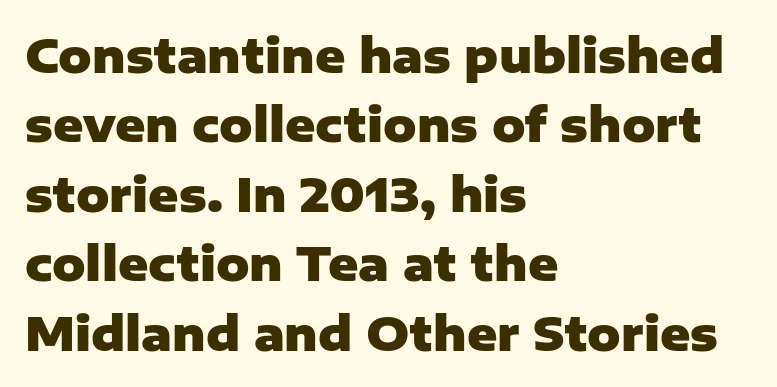
Left-aligned paragraph, ragged on the right. Leading: standard. Letters rest on an invisible, unmarked baseline. Does the weight exceed regular? Yes, all the way to bold. The lettering stays uniformly vertical, giving the passage a roman look. In terms of letterspacing, this is plain default setting.
